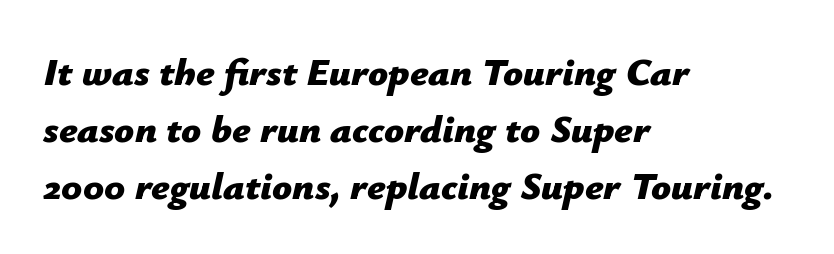
The font's italic variant was chosen for this text. Does the copy run flush right? No — it runs flush left. Default kerning and tracking; the words read as compact shapes. A bare baseline throughout the passage. Each glyph is drawn with heavy, bold strokes.
